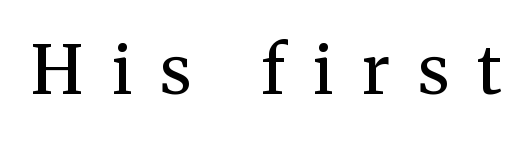
The image shows 67 px semibold serif type, upright; set unusually wide letter spacing (+0.42 em), not underlined; medium stroke contrast and a medium x-height.
